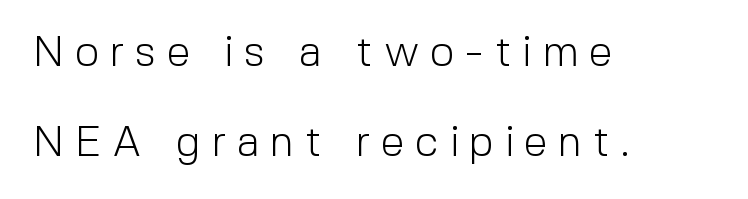
Q: Is the text bold? A: No.
Q: Is the text italic (slanted)? A: No, it is upright.
Q: Is the typeface a serif or a sans-serif typeface? A: Sans-serif.
Q: Is the text underlined? A: No.
Q: How is the paragraph aligned? A: Left-aligned.
Q: Is the spacing between letters normal or unusually wide? A: Unusually wide.
Q: Is the spacing between lines tight, normal or loose? A: Loose.
Q: Width (condensed, normal, or wide)? A: Normal.
Q: x-height? A: Medium.
Q: Monospaced? A: No.
